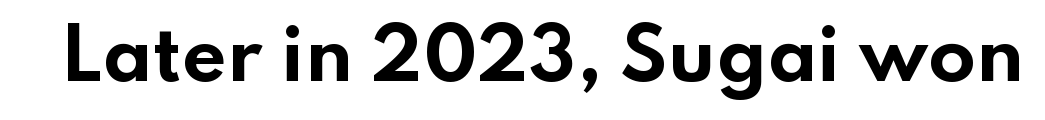
The image shows 70 px bold, wide sans-serif type, upright; set normal letter spacing, not underlined; low stroke contrast and a small x-height.
